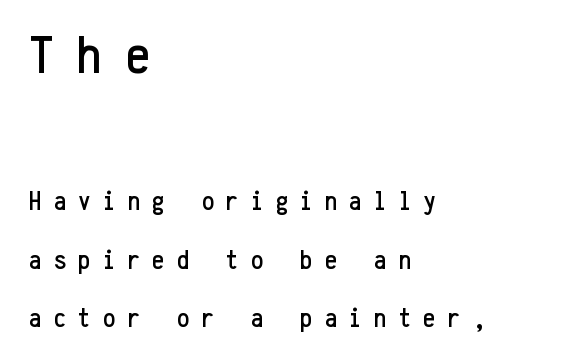
Leftover space on each line is placed entirely after the last word. Size hierarchy here favors the leading block over the trailing one. The letterforms stand isolated, each surrounded by extra space. Posture: upright roman.
